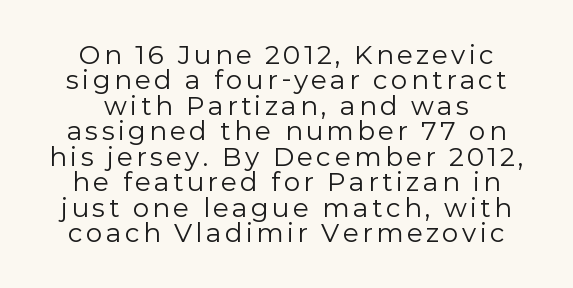
The image shows 26 px text type, upright; set centered, tight line spacing (0.98x), not underlined.
